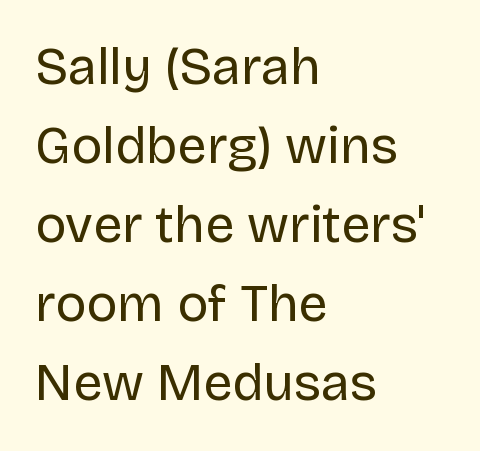
The image shows 52 px regular-weight sans-serif type, upright; set left-aligned, normal line spacing (1.52x), normal letter spacing, not underlined; low stroke contrast and a large x-height.
